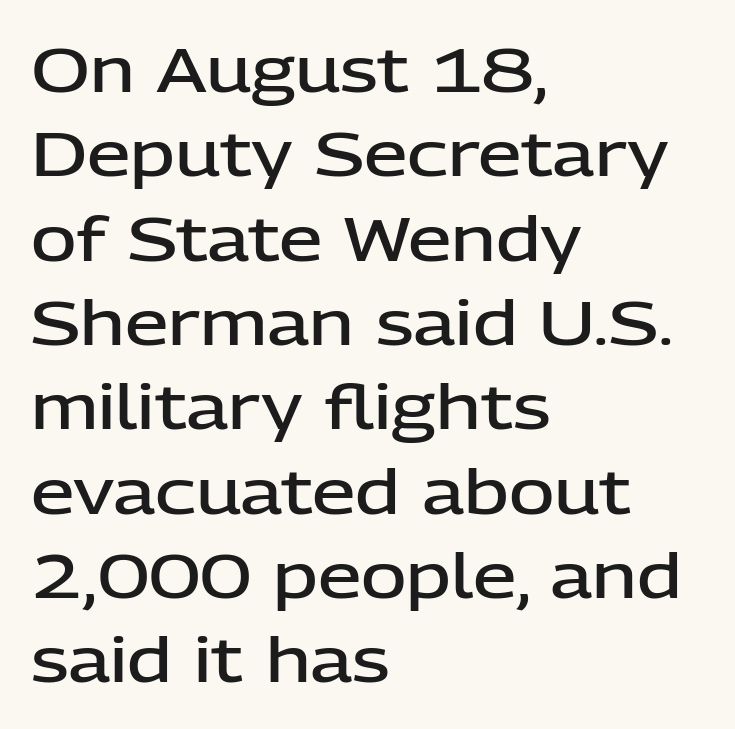
The glyphs are unaccompanied by any horizontal stroke below them. It's the straight-up-and-down kind of type. The gaps between neighbouring characters are ordinary and unremarkable. Firm but not heavy-handed strokes: this text is semibold. Is this a fixed-width face? No — the glyphs have proportional, varying widths.
